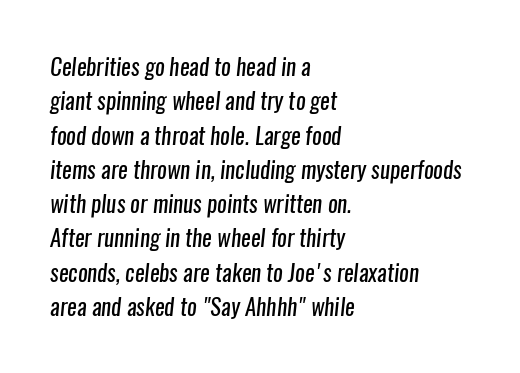
Q: Is the text bold? A: No.
Q: Is the text underlined? A: No.
Q: How is the paragraph aligned? A: Left-aligned.
Q: Is the spacing between letters normal or unusually wide? A: Normal.
Q: Is the spacing between lines tight, normal or loose? A: Normal.
